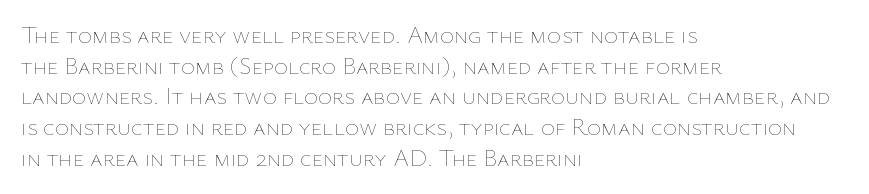
{"italic": "no", "bold": "no", "underline": "no", "align": "left", "line_spacing": "normal", "line_spacing_ratio": 1.28, "letter_spacing": "normal", "letter_spacing_em": 0.0, "glyph_px": 24}
